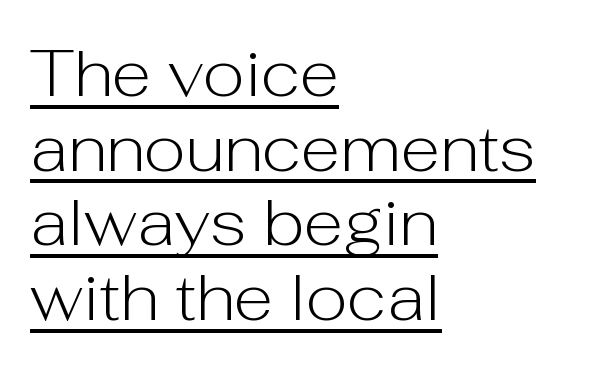
{"serif": "no", "italic": "no", "bold": "no", "weight": "light", "width": "normal", "stroke_contrast": "low", "x_height": "medium", "monospaced": "no", "underline": "yes", "align": "left", "line_spacing": "tight", "line_spacing_ratio": 1.15, "letter_spacing": "normal", "letter_spacing_em": 0.0, "glyph_px": 65}
